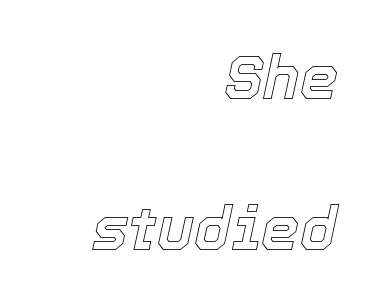
The image shows 61 px text type, italic (leaning right); set right-aligned, loose line spacing (2.47x), normal letter spacing, not underlined; a medium x-height.
